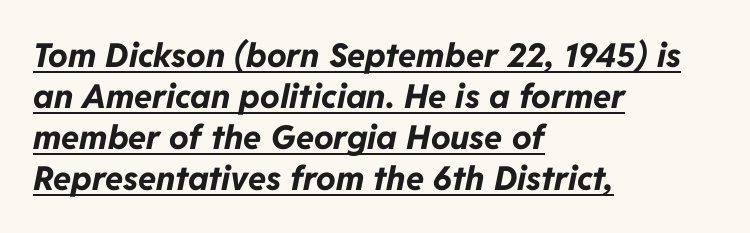
{"italic": "yes", "lean": "right", "slant_degrees": 11, "bold": "yes", "weight": "bold", "width": "normal", "stroke_contrast": "low", "x_height": "medium", "monospaced": "no", "underline": "yes", "align": "left", "line_spacing_ratio": 1.24, "letter_spacing": "normal", "letter_spacing_em": 0.0, "glyph_px": 33}
